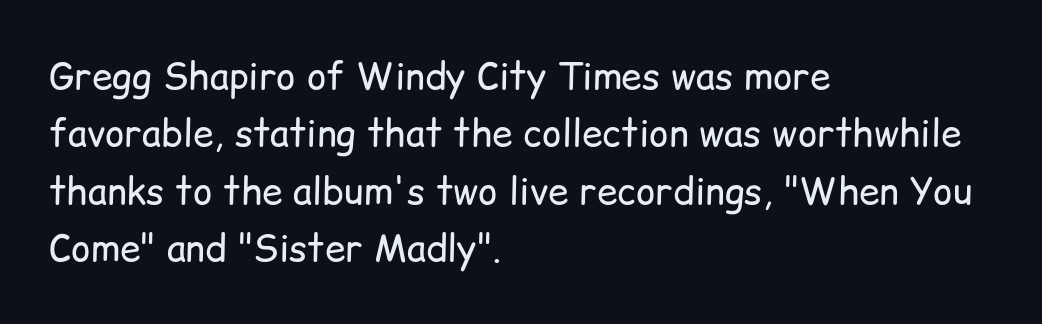
The image shows 37 px regular-weight sans-serif type, upright; set left-aligned, normal line spacing (1.55x), normal letter spacing, not underlined; low stroke contrast and a medium x-height.
